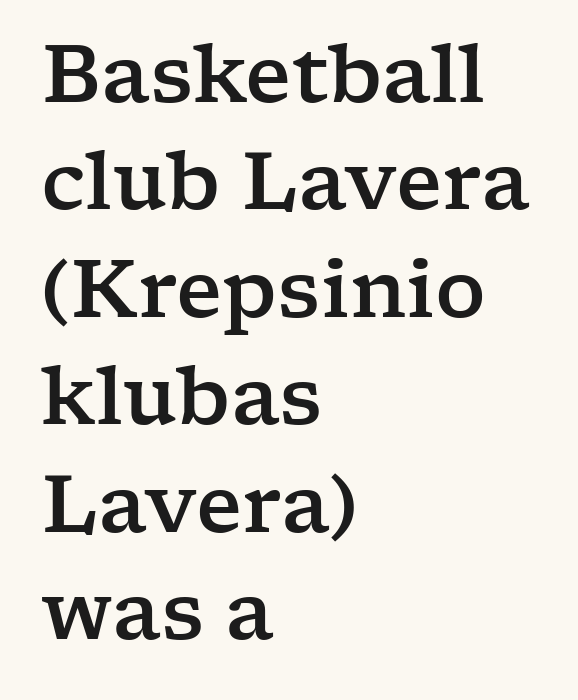
Horizontal bands of white between lines are of average thickness. This sample is left-justified, so line endings fall wherever the words run out. Nobody touched the tracking dial on this one. Each letter's strokes conclude with small projecting serifs. Bare-footed words on every line. Is there any slant? The stems are plumb.
